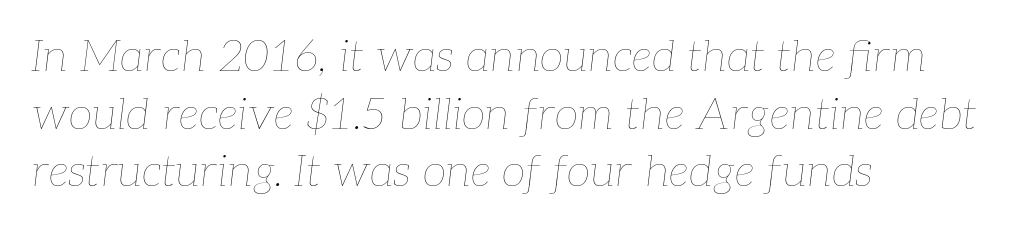
Looks like regular typesetting: each glyph gets only the width it needs. The lines sit at an ordinary, default distance from one another. Layout note: lines flush left. Only glyphs here, with clear space below each row.
